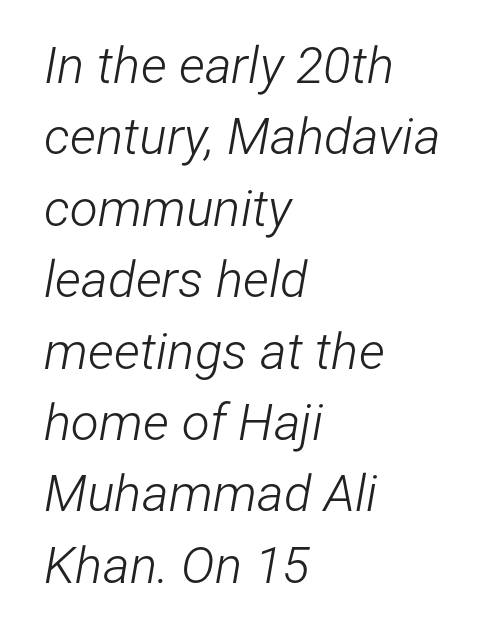
Q: Is the text bold? A: No.
Q: Is the text italic (slanted)? A: Yes, it leans right by about 12 degrees.
Q: Is the text underlined? A: No.
Q: How is the paragraph aligned? A: Left-aligned.
Q: Is the spacing between letters normal or unusually wide? A: Normal.
Q: Is the spacing between lines tight, normal or loose? A: Normal.
Q: Width (condensed, normal, or wide)? A: Condensed.
Q: Stroke contrast? A: Low.
Q: x-height? A: Medium.
Q: Monospaced? A: No.
